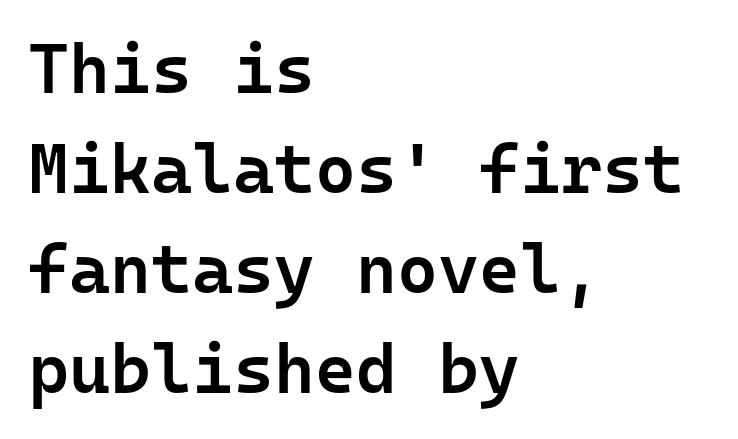
{"serif": "no", "italic": "no", "bold": "semi", "weight": "semibold", "width": "normal", "stroke_contrast": "low", "x_height": "medium", "monospaced": "yes", "underline": "no", "align": "left", "line_spacing": "normal", "line_spacing_ratio": 1.43, "letter_spacing": "normal", "letter_spacing_em": 0.0, "glyph_px": 70}
